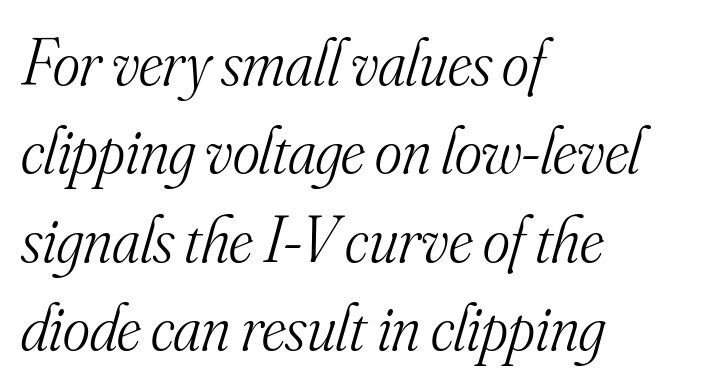
Q: Is the text bold? A: No.
Q: Is the text italic (slanted)? A: Yes, it leans right by about 16 degrees.
Q: Is the typeface a serif or a sans-serif typeface? A: Serif.
Q: Is the text underlined? A: No.
Q: How is the paragraph aligned? A: Left-aligned.
Q: Is the spacing between letters normal or unusually wide? A: Normal.
Q: Is the spacing between lines tight, normal or loose? A: Normal.
Q: Width (condensed, normal, or wide)? A: Normal.
Q: Stroke contrast? A: Medium.
Q: x-height? A: Small.
Q: Monospaced? A: No.
